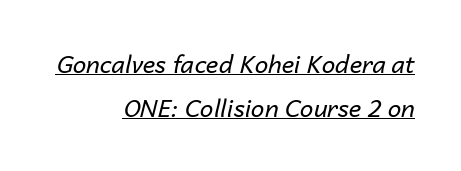
{"italic": "yes", "lean": "right", "slant_degrees": 14, "bold": "no", "underline": "yes", "align": "right", "line_spacing_ratio": 1.85, "letter_spacing": "normal", "letter_spacing_em": 0.0, "glyph_px": 24}
